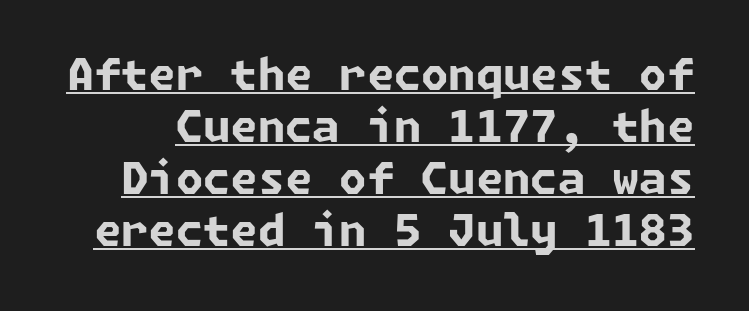
The string is rendered with underlining switched on. Note: no serifs on the glyphs. Does extra space separate the letters? No, they use regular spacing. As a designer I'd log this as weight 700, bold.
